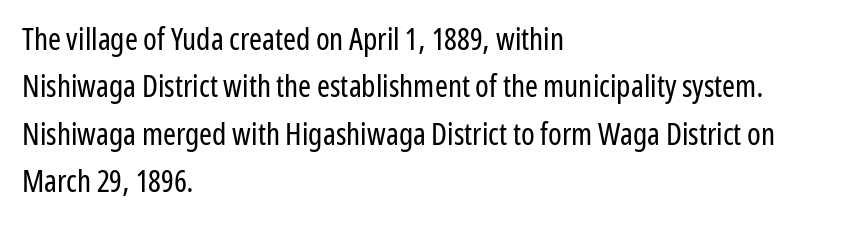
{"serif": "no", "italic": "no", "bold": "no", "weight": "regular", "width": "condensed", "stroke_contrast": "low", "x_height": "medium", "monospaced": "no", "underline": "no", "align": "left", "line_spacing": "normal", "line_spacing_ratio": 1.53, "letter_spacing": "normal", "letter_spacing_em": 0.0, "glyph_px": 31}
